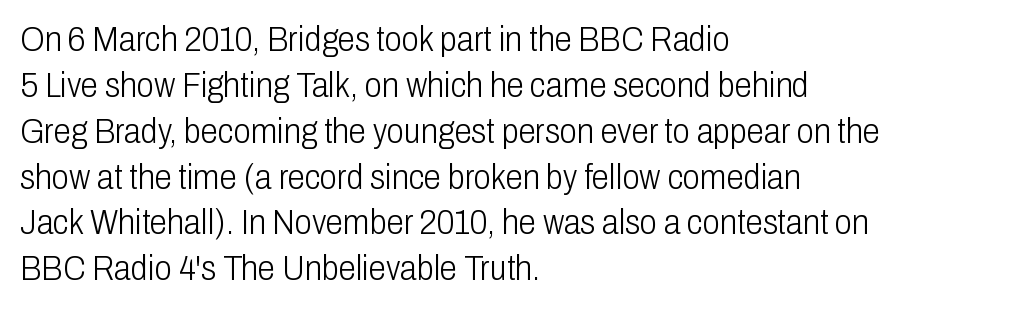
The image shows 35 px light, condensed sans-serif type, upright; set left-aligned, normal line spacing (1.31x), normal letter spacing, not underlined; low stroke contrast and a medium x-height.
